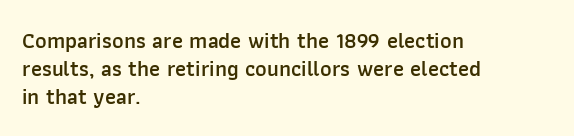
{"italic": "no", "bold": "semi", "underline": "no", "align": "left", "line_spacing": "normal", "line_spacing_ratio": 1.27, "letter_spacing": "normal", "letter_spacing_em": 0.0, "glyph_px": 22}
